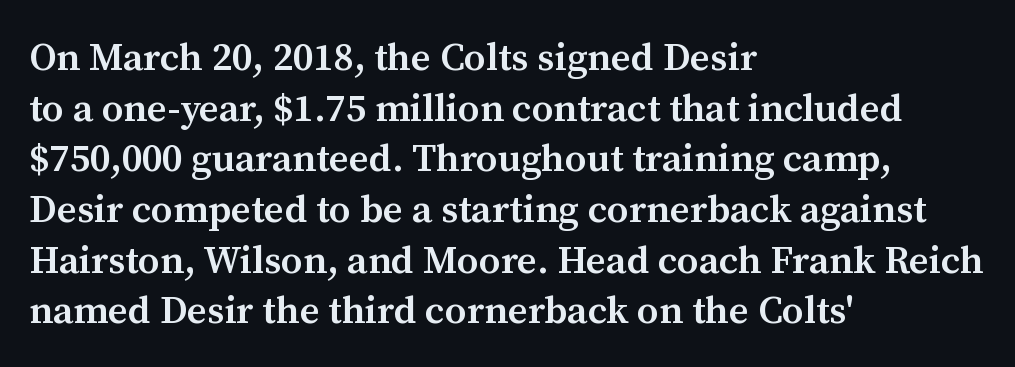
The letters advance in unequal steps, a hallmark of proportional type. Has an underline been added? It has not. A bit beefed up — I'd call it semibold rather than bold. The tracking reads as untouched default to a designer's eye. Classification — serif. It's the straight-up-and-down kind of type.
